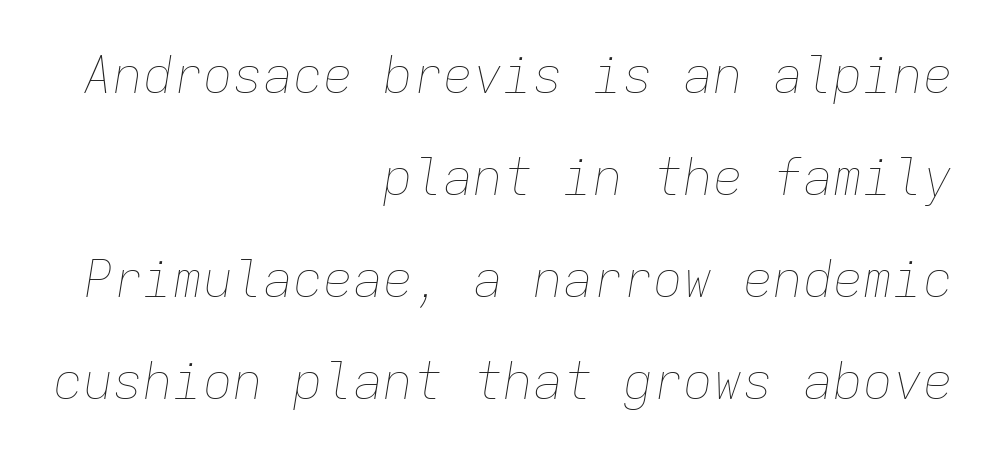
Leading is clearly above the norm, producing a sparse column. Students, note that the glyphs here touch the page at normal intervals. These glyphs show unthickened strokes, regular width or finer. The paragraph has a hard right edge and a soft left edge. Anything drawn beneath the words? Only blank space.
